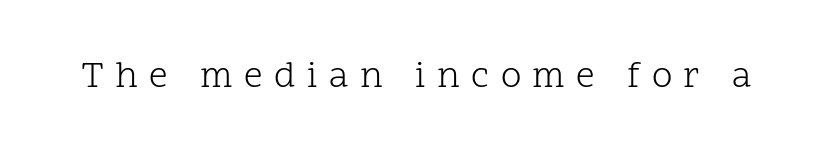
Look at the tracking — it's clearly loosened, letters drifting apart. Is this a fixed-width face? No — the glyphs have proportional, varying widths. Is the type heavy? It reads as light-to-regular instead. Beneath every word, the page is bare. The characters display serif detailing at their extremities. Unlike italic type, these characters show no tilt at all.
